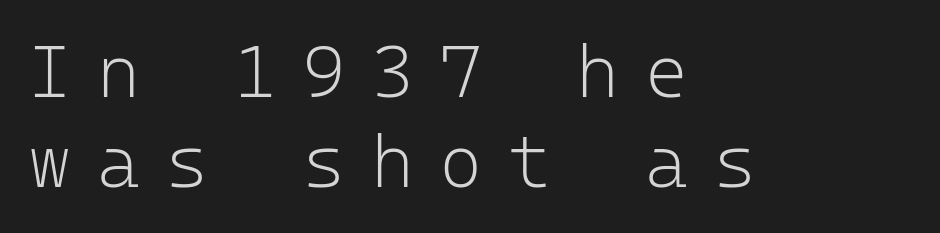
{"serif": "no", "italic": "no", "bold": "no", "weight": "light", "width": "normal", "stroke_contrast": "low", "x_height": "medium", "monospaced": "yes", "underline": "no", "align": "left", "line_spacing_ratio": 1.21, "letter_spacing": "wide", "letter_spacing_em": 0.34, "glyph_px": 74}
